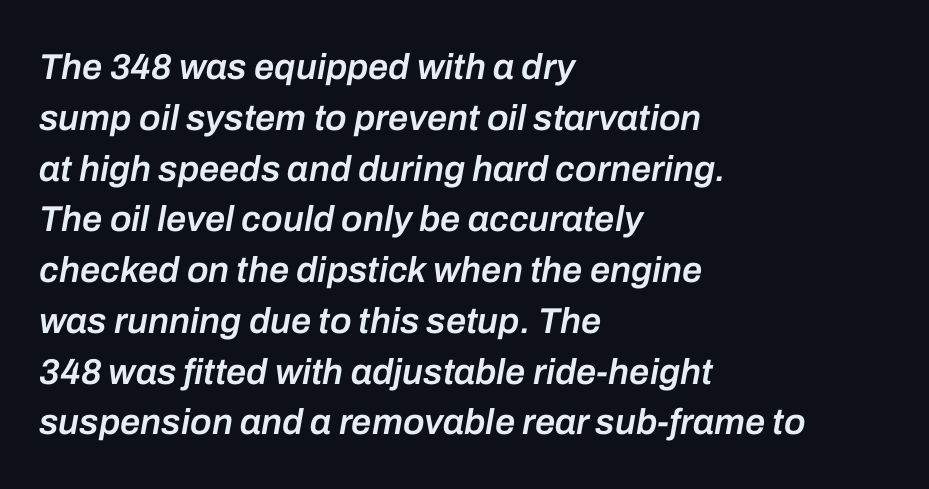
{"italic": "yes", "lean": "right", "slant_degrees": 10, "bold": "semi", "weight": "semibold", "width": "normal", "stroke_contrast": "low", "x_height": "medium", "monospaced": "no", "underline": "no", "align": "left", "line_spacing": "normal", "line_spacing_ratio": 1.41, "letter_spacing": "normal", "letter_spacing_em": 0.0, "glyph_px": 36}
